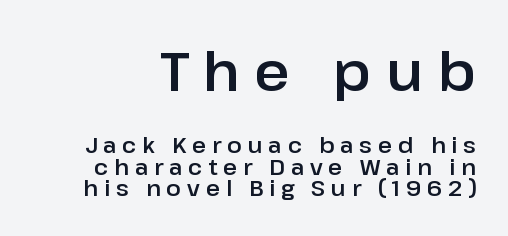
{"serif": "no", "italic": "no", "width": "normal", "stroke_contrast": "low", "x_height": "medium", "monospaced": "no", "underline": "no", "line_spacing": "tight", "line_spacing_ratio": 0.97, "letter_spacing": "wide", "letter_spacing_em": 0.26, "larger_block": "first", "size_ratio": 2.5, "glyph_px": 55}
